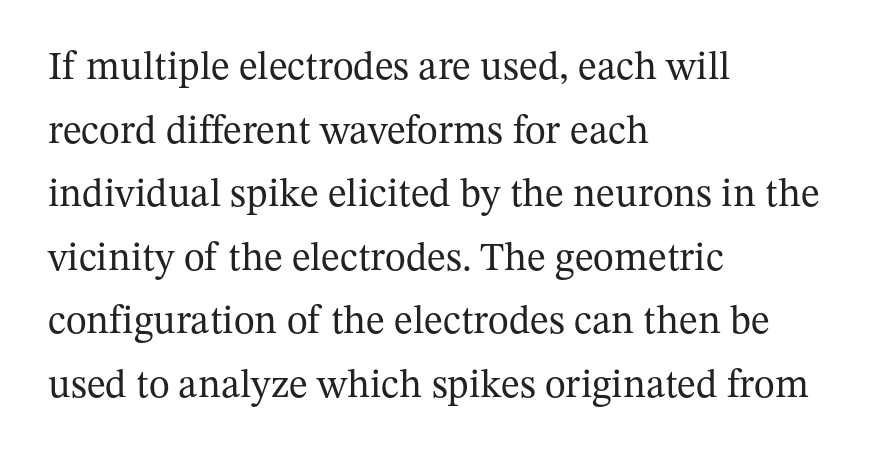
Is this a heavy cut? Hardly; it is regular or lighter. Horizontal alignment here is leftward, the default for most running prose. In terms of leading, this rendering sits right in the middle. The letters advance in unequal steps, a hallmark of proportional type.
